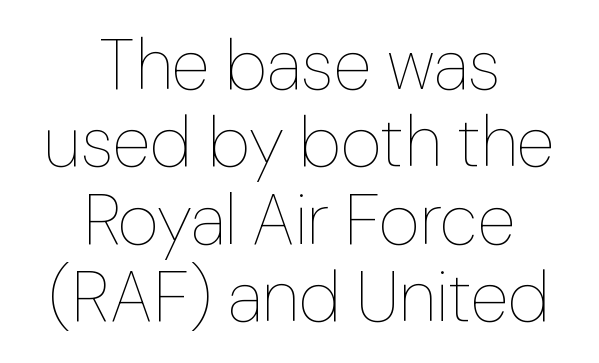
The rag falls on both sides of this text block equally. Spacing verdict: proportional, widths tailored to each character. Nobody drew a line under any word here. The font is comparable to plain body text, perhaps lighter.
